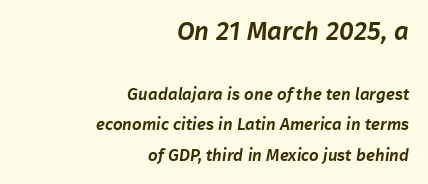
Q: Is the text underlined? A: No.
Q: How is the paragraph aligned? A: Right-aligned.
Q: Is the spacing between letters normal or unusually wide? A: Normal.
Q: Which block of text is set in a larger size, the first (top) or the second (bottom)? A: The first (top) one.
